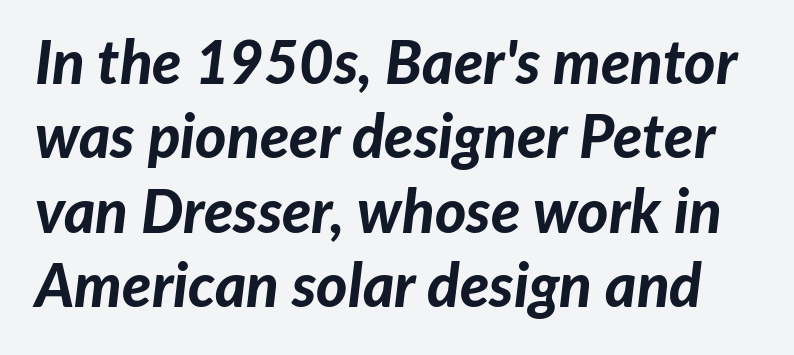
{"italic": "yes", "lean": "right", "slant_degrees": 7, "bold": "yes", "weight": "bold", "width": "normal", "stroke_contrast": "low", "x_height": "medium", "monospaced": "no", "underline": "no", "line_spacing_ratio": 1.24, "letter_spacing": "normal", "letter_spacing_em": 0.0, "glyph_px": 60}
